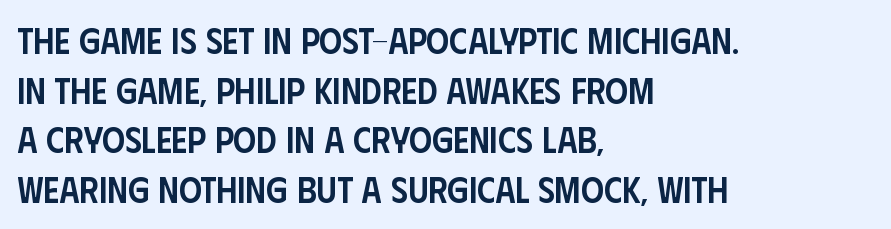
{"serif": "no", "italic": "no", "bold": "semi", "weight": "semibold", "width": "condensed", "stroke_contrast": "low", "x_height": "large", "monospaced": "no", "underline": "no", "align": "left", "line_spacing": "normal", "line_spacing_ratio": 1.38, "letter_spacing": "normal", "letter_spacing_em": 0.0, "glyph_px": 36}
